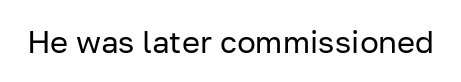
Varying glyph widths throughout — classic text-font behaviour. This sample uses plain, unmodified letter spacing. Nobody drew a line under any word here. Summary of weight: not heavy and not bold.
